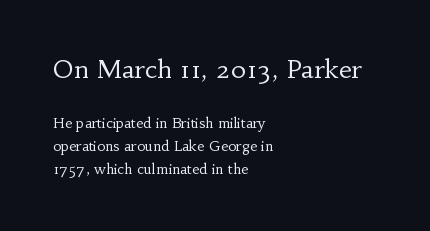
The image shows 25 px text type, upright; set left-aligned, normal line spacing (1.64x), normal letter spacing, not underlined; the first (top) block is 1.79x larger.
